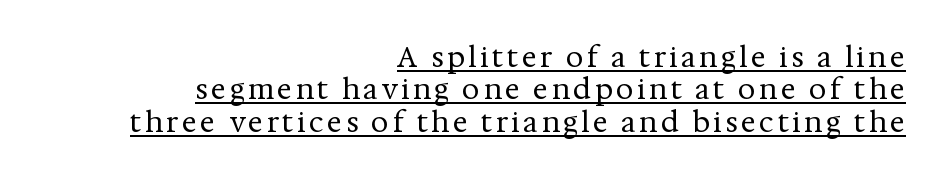
The image shows 28 px regular-weight serif type, upright; set right-aligned, line spacing 1.16x, underlined; medium stroke contrast and a medium x-height.
